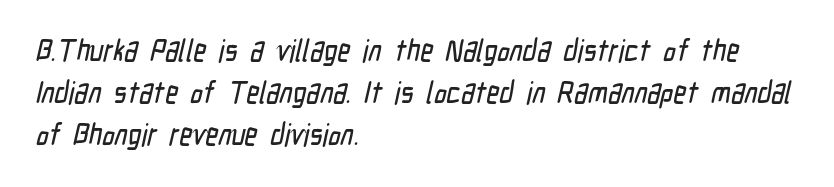
The image shows 31 px condensed sans-serif type; set left-aligned, normal line spacing (1.36x), normal letter spacing, not underlined; low stroke contrast and a medium x-height.
